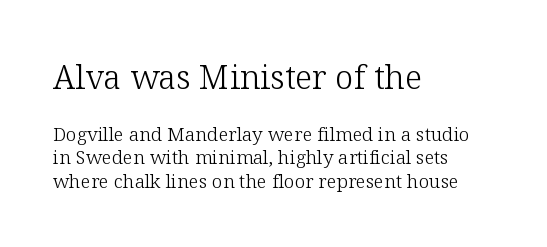
In this sample the first text group is rendered at the bigger scale. This rendering features lettering with no underline. Short note: letters normally spaced. The typography opts for an upright posture over an oblique one. Short and long lines alike share a common starting point at left.
